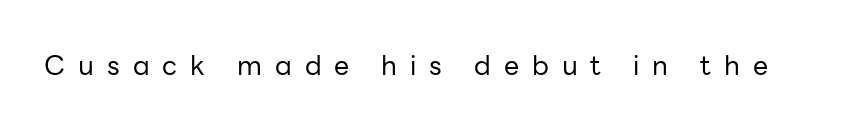
The image shows 27 px text type, upright; set unusually wide letter spacing (+0.48 em), not underlined.
